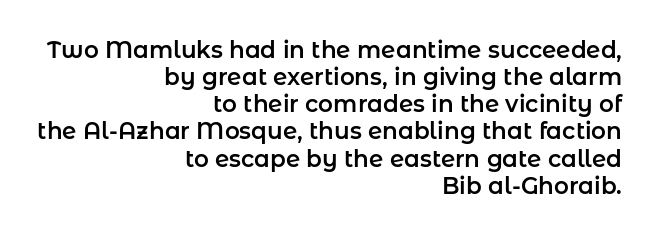
Q: Is the text italic (slanted)? A: No, it is upright.
Q: Is the text underlined? A: No.
Q: How is the paragraph aligned? A: Right-aligned.
Q: Is the spacing between letters normal or unusually wide? A: Normal.
